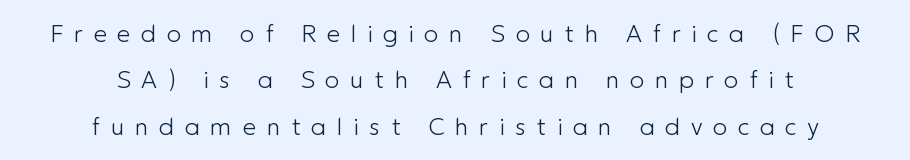
If you measured baseline to baseline, you'd find a long distance. Short and long lines alike share a common midpoint. The letterforms stand isolated, each surrounded by extra space. This rendering features lettering with no underline.
